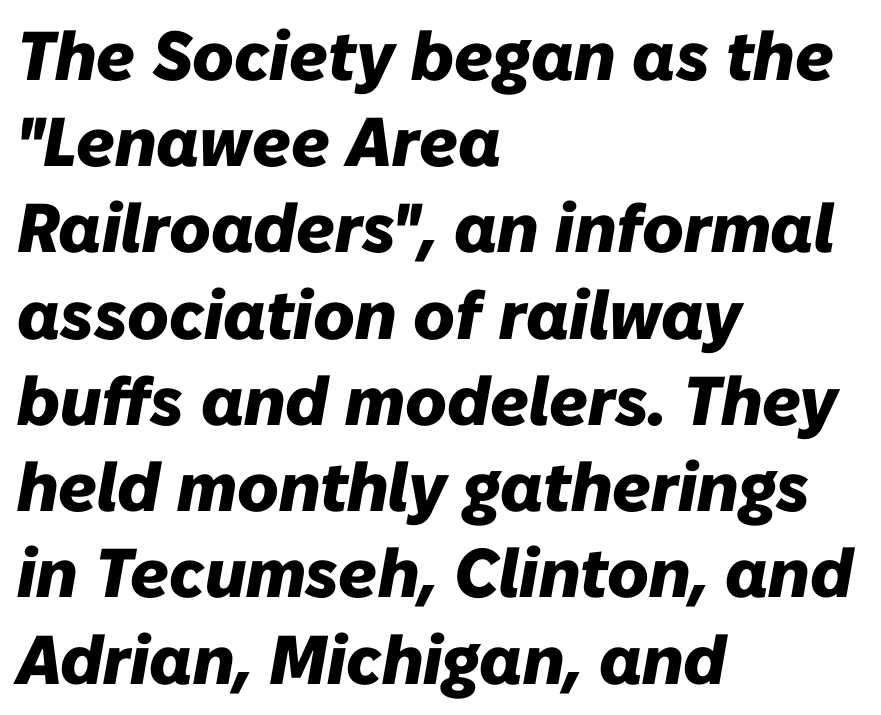
A full-strength bold gives these letters their thick strokes. The compositor pushed each line to the left boundary. Spacing between characters is what you'd get straight out of the box. Tall strokes in this sample are angled rather than plumb.
